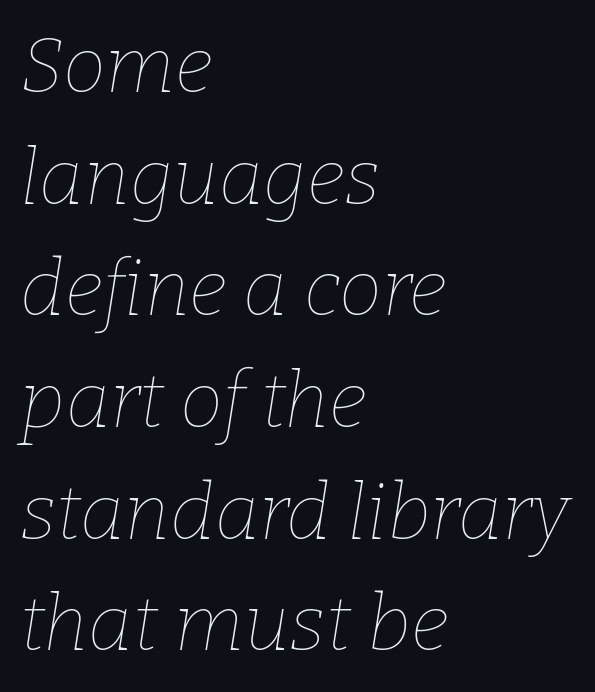
Students, note that the glyphs here touch the page at normal intervals. Honestly, the row spacing looks completely unremarkable. Just letters on the line, the space beneath them empty. This sample has the flowing, uneven cadence of proportional lettering. Ink coverage per letter is moderate at most. Which margin do the lines hug? The left one — the right edge is uneven.
